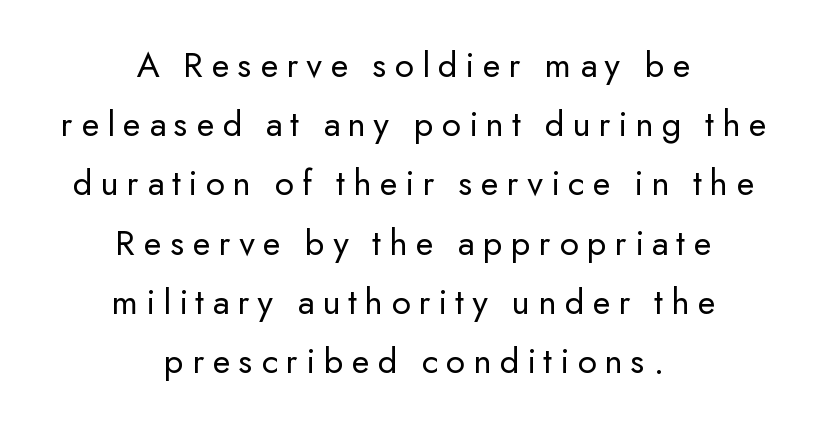
Q: Is the text bold? A: No.
Q: Is the text italic (slanted)? A: No, it is upright.
Q: Is the typeface a serif or a sans-serif typeface? A: Sans-serif.
Q: Is the text underlined? A: No.
Q: How is the paragraph aligned? A: Centered.
Q: Is the spacing between letters normal or unusually wide? A: Unusually wide.
Q: Is the spacing between lines tight, normal or loose? A: Normal.
Q: Width (condensed, normal, or wide)? A: Normal.
Q: Stroke contrast? A: Low.
Q: x-height? A: Small.
Q: Monospaced? A: No.
